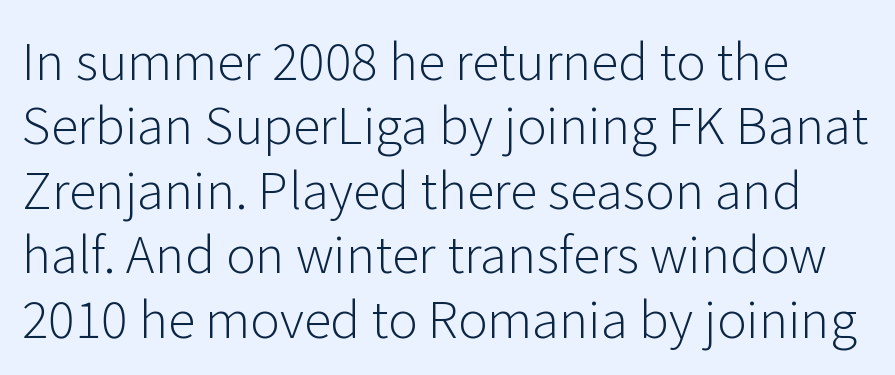
The image shows 50 px light sans-serif type, upright; set normal line spacing (1.29x), normal letter spacing, not underlined; low stroke contrast and a medium x-height.
